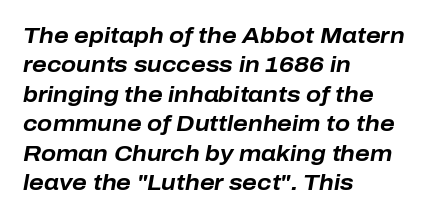
Strong, thick strokes mark this as bold type. Caption: multi-line text, flush left, ragged right. The block of text has a typical density, with ordinary space between rows. Is the letter spacing exaggerated? No — it looks like the ordinary default. These lines were composed using italics.
